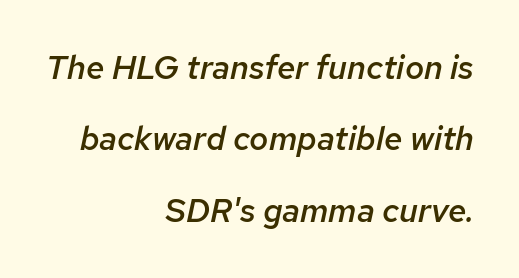
{"italic": "yes", "lean": "right", "slant_degrees": 12, "bold": "semi", "weight": "semibold", "width": "normal", "stroke_contrast": "low", "x_height": "medium", "monospaced": "no", "underline": "no", "align": "right", "line_spacing": "loose", "line_spacing_ratio": 2.16, "letter_spacing": "normal", "letter_spacing_em": 0.0, "glyph_px": 33}
